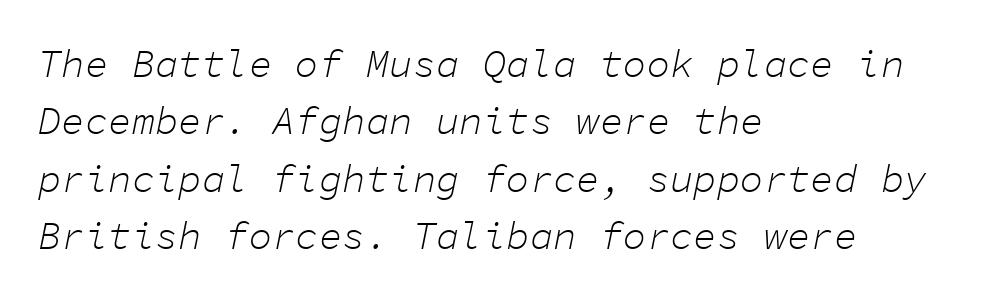
Q: Is the text bold? A: No.
Q: Is the text italic (slanted)? A: Yes, it leans right by about 11 degrees.
Q: Is the text underlined? A: No.
Q: How is the paragraph aligned? A: Left-aligned.
Q: Is the spacing between letters normal or unusually wide? A: Normal.
Q: Is the spacing between lines tight, normal or loose? A: Normal.
Q: Width (condensed, normal, or wide)? A: Normal.
Q: Stroke contrast? A: Low.
Q: x-height? A: Medium.
Q: Monospaced? A: Yes.
